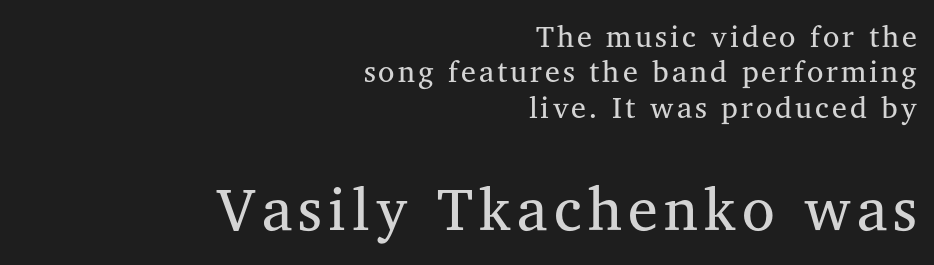
Q: Is the text bold? A: No.
Q: Is the text italic (slanted)? A: No, it is upright.
Q: Is the typeface a serif or a sans-serif typeface? A: Serif.
Q: Is the text underlined? A: No.
Q: How is the paragraph aligned? A: Right-aligned.
Q: Which block of text is set in a larger size, the first (top) or the second (bottom)? A: The second (bottom) one.
Q: Width (condensed, normal, or wide)? A: Normal.
Q: Stroke contrast? A: Medium.
Q: x-height? A: Medium.
Q: Monospaced? A: No.
